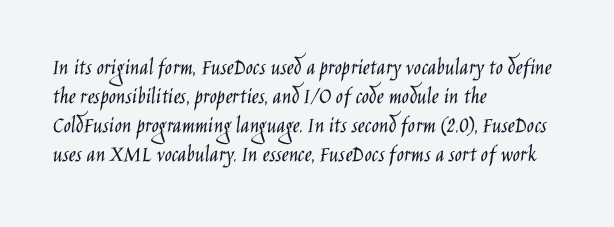
Q: Is the text bold? A: No.
Q: Is the text italic (slanted)? A: Yes.
Q: Is the text underlined? A: No.
Q: How is the paragraph aligned? A: Left-aligned.
Q: Is the spacing between letters normal or unusually wide? A: Normal.
